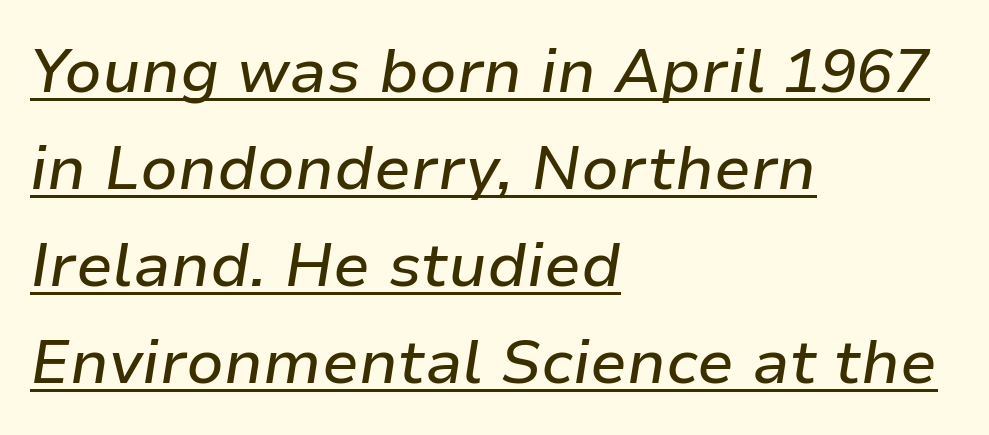
A rule runs beneath these lines of type. The passage is arranged the way most books set body copy — flush left. The leading is moderate, giving the passage an even texture. The letters sit at their default tracking, neither squeezed nor spread.
